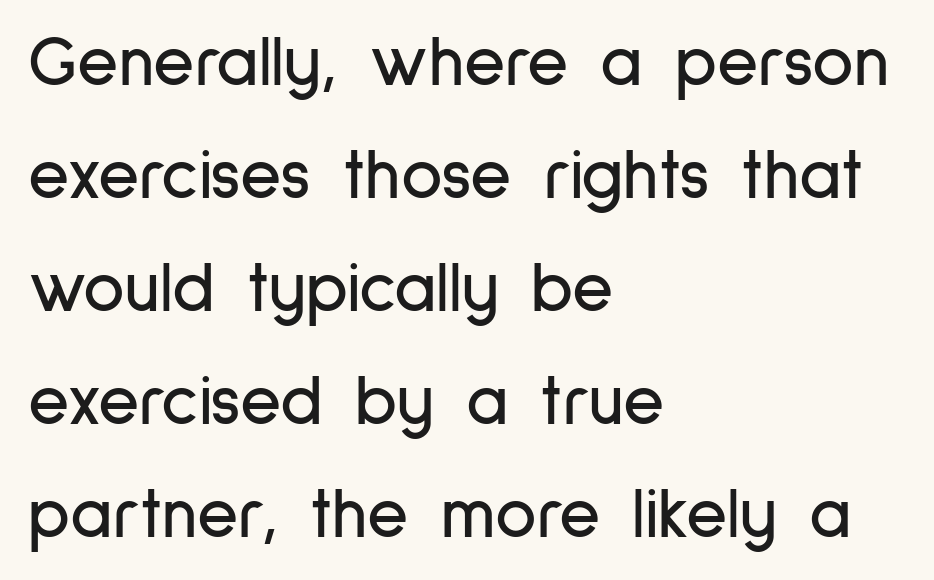
{"serif": "no", "italic": "no", "width": "condensed", "stroke_contrast": "low", "x_height": "medium", "monospaced": "no", "underline": "no", "align": "left", "line_spacing": "normal", "line_spacing_ratio": 1.59, "letter_spacing": "normal", "letter_spacing_em": 0.0, "glyph_px": 71}
